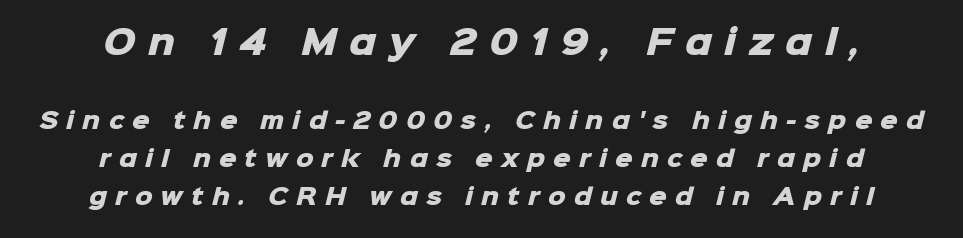
{"serif": "no", "bold": "yes", "weight": "heavy", "width": "normal", "stroke_contrast": "low", "x_height": "medium", "monospaced": "no", "underline": "no", "align": "center", "line_spacing_ratio": 1.72, "letter_spacing": "wide", "letter_spacing_em": 0.37, "larger_block": "first", "size_ratio": 1.5, "glyph_px": 33}
